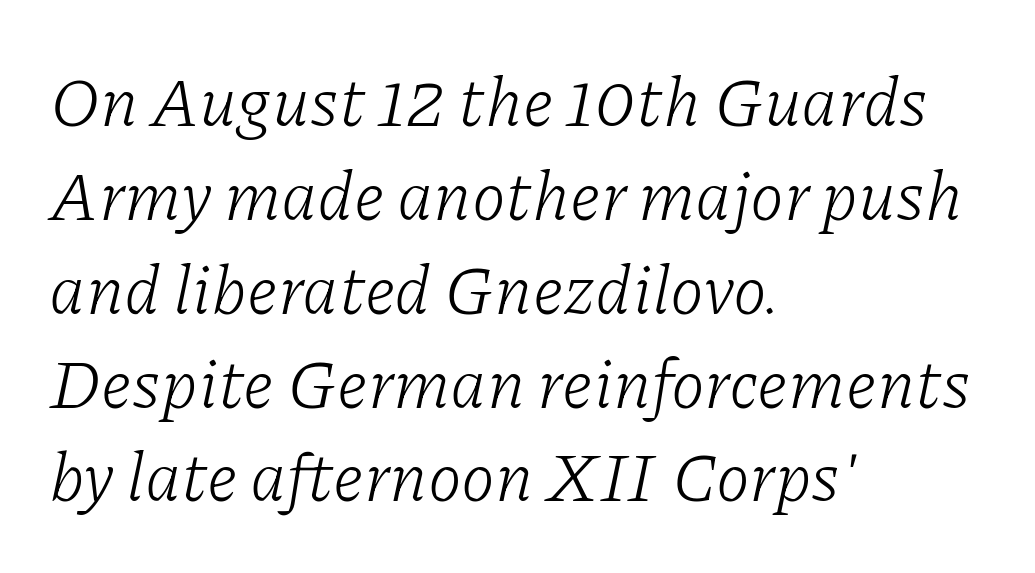
{"serif": "yes", "italic": "yes", "lean": "right", "slant_degrees": 11, "bold": "no", "weight": "light", "width": "normal", "stroke_contrast": "low", "x_height": "medium", "monospaced": "no", "underline": "no", "align": "left", "line_spacing": "normal", "line_spacing_ratio": 1.36, "letter_spacing": "normal", "letter_spacing_em": 0.0, "glyph_px": 69}
